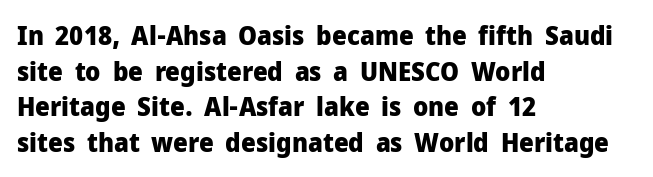
Descenders are the only things crossing below the line. Weight: bold. The tracking reads as untouched default to a designer's eye. A typesetter would mark this as roman, not italic.
